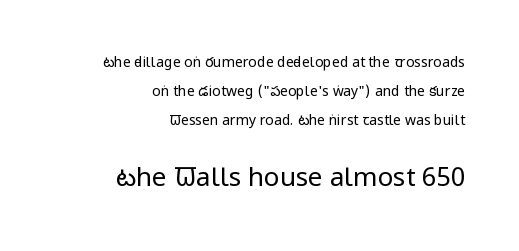
The image shows 26 px text type, upright; set right-aligned, loose line spacing (2.07x), normal letter spacing, not underlined; the second (bottom) block is 1.86x larger.
